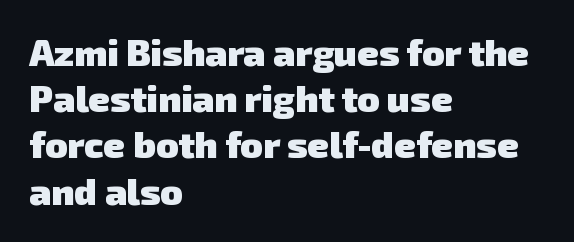
{"serif": "no", "bold": "yes", "weight": "heavy", "width": "normal", "stroke_contrast": "low", "x_height": "medium", "monospaced": "no", "underline": "no", "align": "left", "line_spacing": "normal", "line_spacing_ratio": 1.25, "letter_spacing": "normal", "letter_spacing_em": 0.0, "glyph_px": 37}
